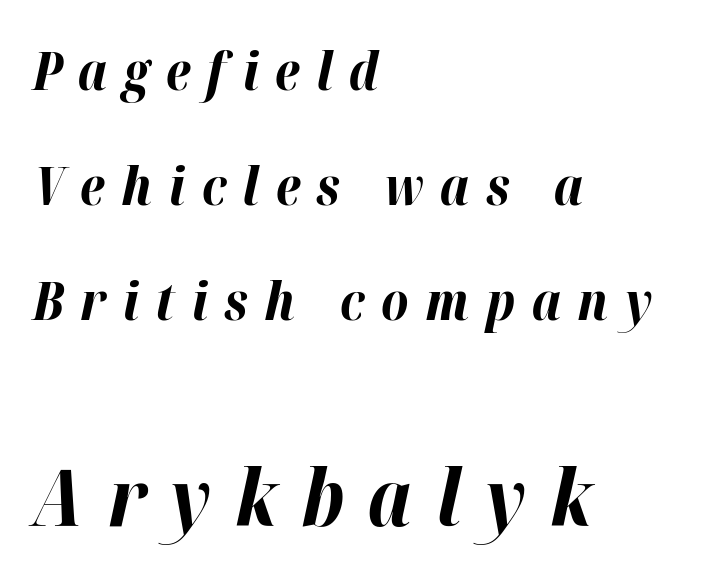
Q: Is the text bold? A: Yes.
Q: Is the text italic (slanted)? A: Yes, it leans right by about 12 degrees.
Q: Is the text underlined? A: No.
Q: How is the paragraph aligned? A: Left-aligned.
Q: Is the spacing between letters normal or unusually wide? A: Unusually wide.
Q: Is the spacing between lines tight, normal or loose? A: Loose.
Q: Which block of text is set in a larger size, the first (top) or the second (bottom)? A: The second (bottom) one.
Q: Width (condensed, normal, or wide)? A: Normal.
Q: Stroke contrast? A: High.
Q: x-height? A: Medium.
Q: Monospaced? A: No.
